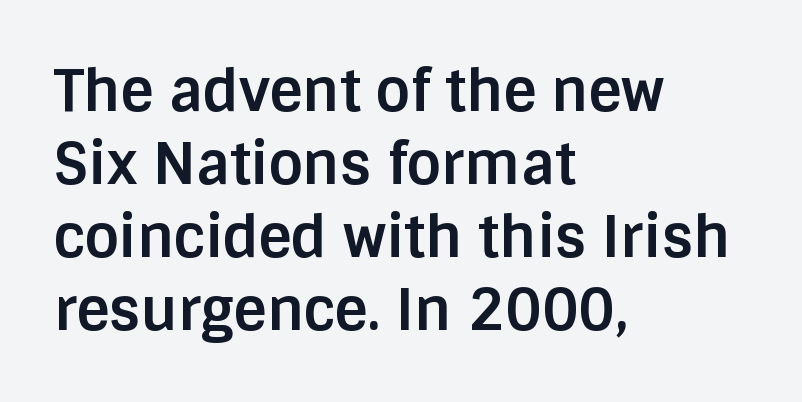
The lines in this sample share a left origin and differ only in where they stop. Each word holds together tightly as a unit, with standard inter-letter gaps. Every character sits straight up, as roman type does. Heavy, bold letterforms. Horizontal bands of white between lines are of average thickness. The baseline area is clear.
